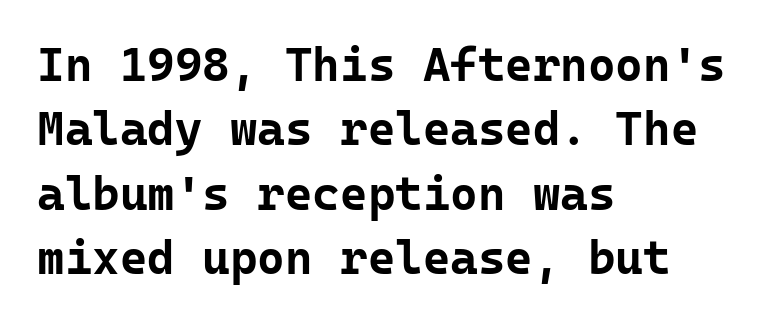
{"serif": "no", "italic": "no", "bold": "yes", "weight": "bold", "width": "normal", "stroke_contrast": "low", "x_height": "medium", "monospaced": "yes", "underline": "no", "align": "left", "line_spacing": "normal", "line_spacing_ratio": 1.37, "letter_spacing": "normal", "letter_spacing_em": 0.0, "glyph_px": 47}
